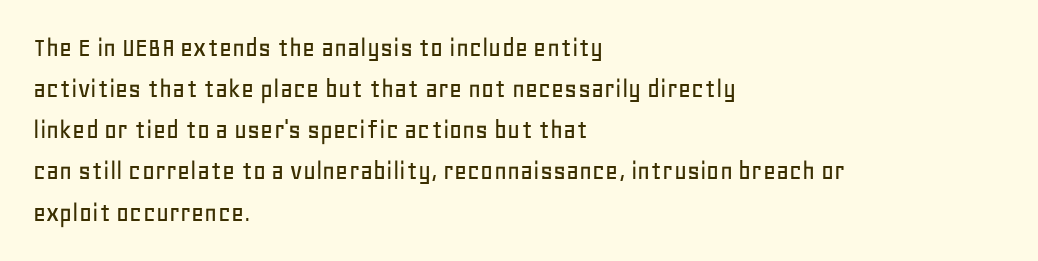
{"serif": "no", "italic": "no", "width": "normal", "stroke_contrast": "low", "x_height": "large", "monospaced": "no", "underline": "no", "align": "left", "line_spacing": "normal", "line_spacing_ratio": 1.47, "letter_spacing": "normal", "letter_spacing_em": 0.0, "glyph_px": 28}
